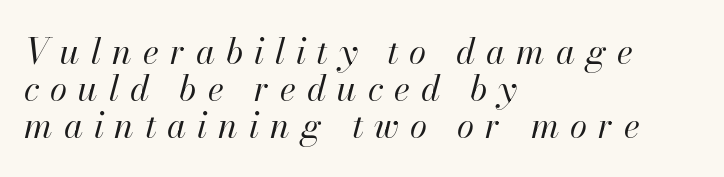
The image shows 35 px regular-weight type, italic (leaning right); set left-aligned, tight line spacing (1.06x), unusually wide letter spacing (+0.31 em), not underlined; high stroke contrast and a small x-height.
